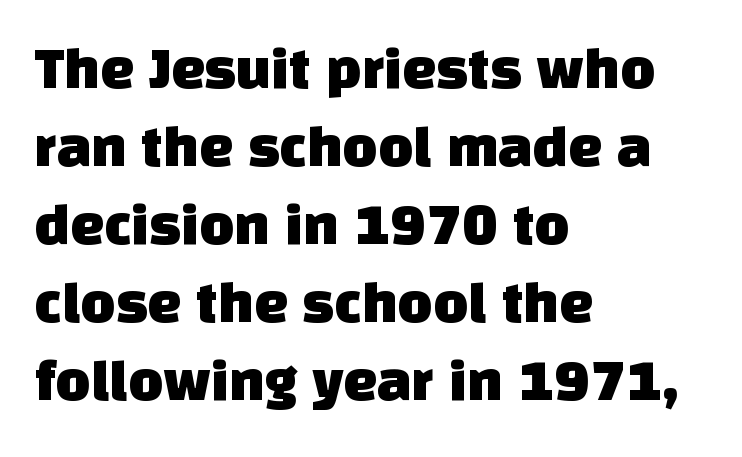
Q: Is the typeface a serif or a sans-serif typeface? A: Sans-serif.
Q: Is the text underlined? A: No.
Q: How is the paragraph aligned? A: Left-aligned.
Q: Is the spacing between letters normal or unusually wide? A: Normal.
Q: Is the spacing between lines tight, normal or loose? A: Normal.
Q: Width (condensed, normal, or wide)? A: Normal.
Q: Stroke contrast? A: Low.
Q: x-height? A: Large.
Q: Monospaced? A: No.
